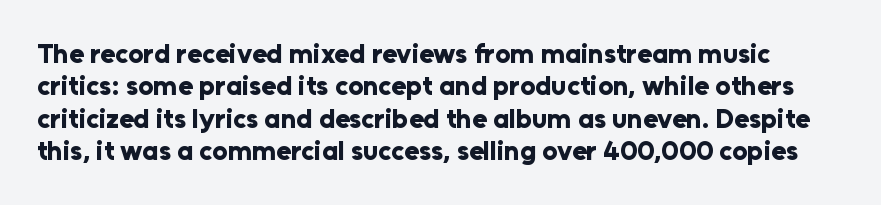
Q: Is the text bold? A: Yes.
Q: Is the text italic (slanted)? A: No, it is upright.
Q: Is the text underlined? A: No.
Q: Is the spacing between letters normal or unusually wide? A: Normal.
